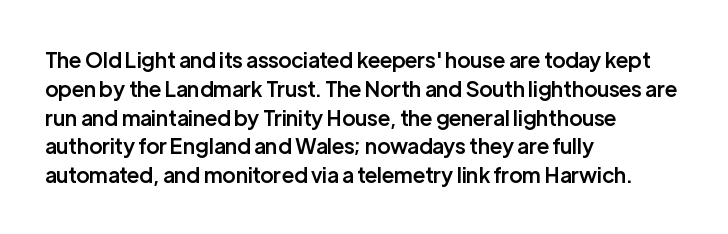
Q: Is the text bold? A: Semi-bold.
Q: Is the text italic (slanted)? A: No, it is upright.
Q: Is the text underlined? A: No.
Q: How is the paragraph aligned? A: Left-aligned.
Q: Is the spacing between letters normal or unusually wide? A: Normal.
Q: Is the spacing between lines tight, normal or loose? A: Normal.
